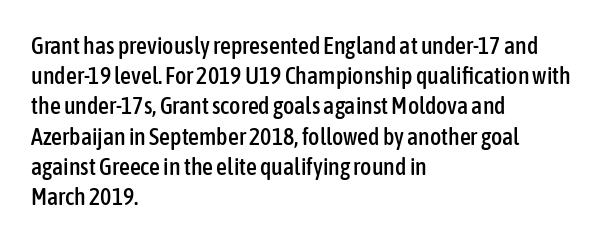
{"italic": "no", "underline": "no", "align": "left", "line_spacing": "normal", "line_spacing_ratio": 1.26, "letter_spacing": "normal", "letter_spacing_em": 0.0, "glyph_px": 24}
